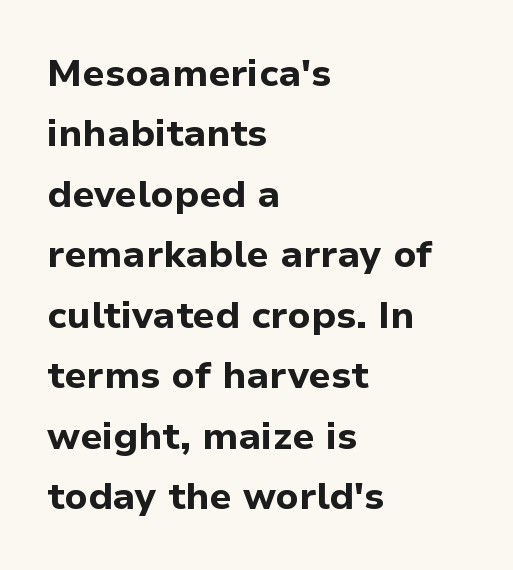
Q: Is the text bold? A: Yes.
Q: Is the text italic (slanted)? A: No, it is upright.
Q: Is the typeface a serif or a sans-serif typeface? A: Sans-serif.
Q: Is the text underlined? A: No.
Q: How is the paragraph aligned? A: Left-aligned.
Q: Is the spacing between letters normal or unusually wide? A: Normal.
Q: Is the spacing between lines tight, normal or loose? A: Normal.
Q: Width (condensed, normal, or wide)? A: Normal.
Q: Stroke contrast? A: Low.
Q: x-height? A: Medium.
Q: Monospaced? A: No.
